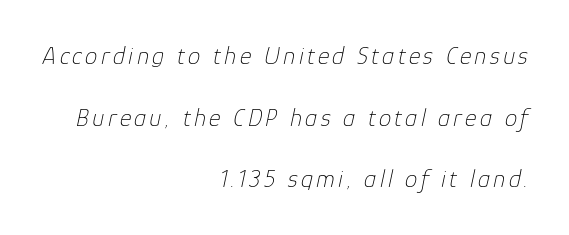
{"italic": "yes", "lean": "right", "slant_degrees": 12, "bold": "no", "underline": "no", "align": "right", "line_spacing": "loose", "line_spacing_ratio": 2.47, "glyph_px": 25}
